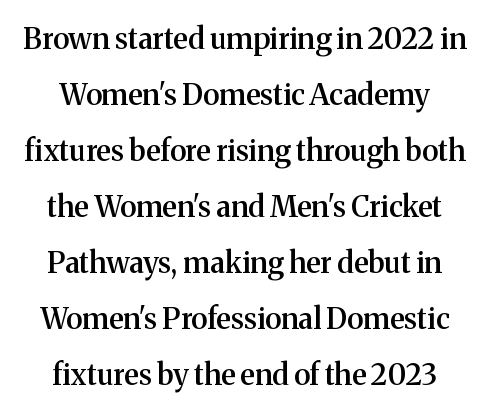
Q: Is the text bold? A: Semi-bold.
Q: Is the text italic (slanted)? A: No, it is upright.
Q: Is the typeface a serif or a sans-serif typeface? A: Serif.
Q: Is the text underlined? A: No.
Q: Is the spacing between letters normal or unusually wide? A: Normal.
Q: Is the spacing between lines tight, normal or loose? A: Loose.
Q: Width (condensed, normal, or wide)? A: Normal.
Q: Stroke contrast? A: Medium.
Q: x-height? A: Medium.
Q: Monospaced? A: No.
